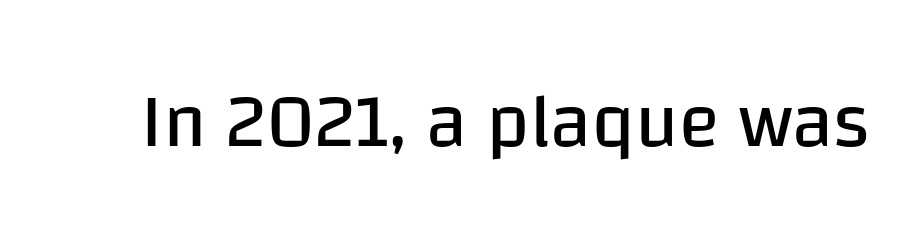
The image shows 76 px regular-weight sans-serif type, upright; set normal letter spacing, not underlined; low stroke contrast and a large x-height.
